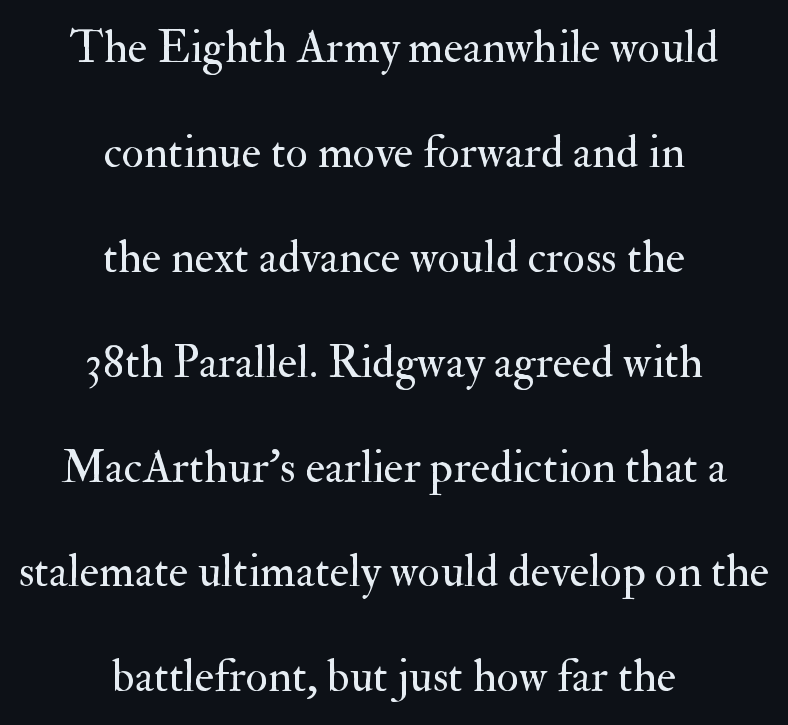
The passage shown is typed in a proportional face where columns would drift. Has an underline been added? It has not. Rendered with straight, roman letterforms. The rag falls on both sides of this text block equally. The face used here is seriffed, in the tradition of book romans. Each word holds together tightly as a unit, with standard inter-letter gaps.
